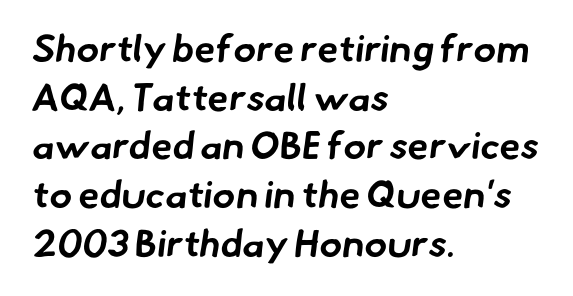
Descenders hang freely into open space. Weight: bold. Is the block centered? No — it sits flush against the left margin. You could not count columns in this text — the font is proportionally spaced. Nothing sits at the stroke ends, so this counts as sans-serif. A normal amount of white space separates one row of letters from the next.
